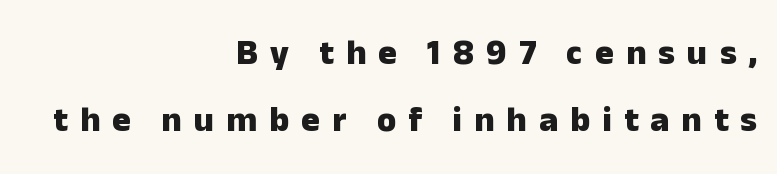
The image shows 35 px heavy sans-serif type, upright; set right-aligned, loose line spacing (1.92x), unusually wide letter spacing (+0.35 em), not underlined; low stroke contrast and a medium x-height.
